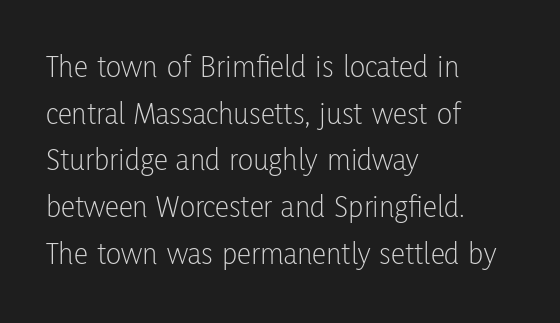
{"serif": "no", "italic": "no", "bold": "no", "weight": "light", "width": "condensed", "stroke_contrast": "low", "x_height": "medium", "monospaced": "no", "underline": "no", "align": "left", "line_spacing": "normal", "line_spacing_ratio": 1.46, "letter_spacing": "normal", "letter_spacing_em": 0.0, "glyph_px": 32}
